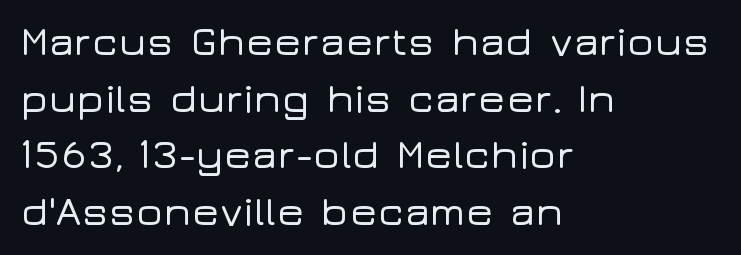
When letters stand straight like this, we call the style roman or upright. These lines sit exactly where default settings would place them. The letters sit at their default tracking, neither squeezed nor spread. Proportional: the letters do not fall into vertical columns.
